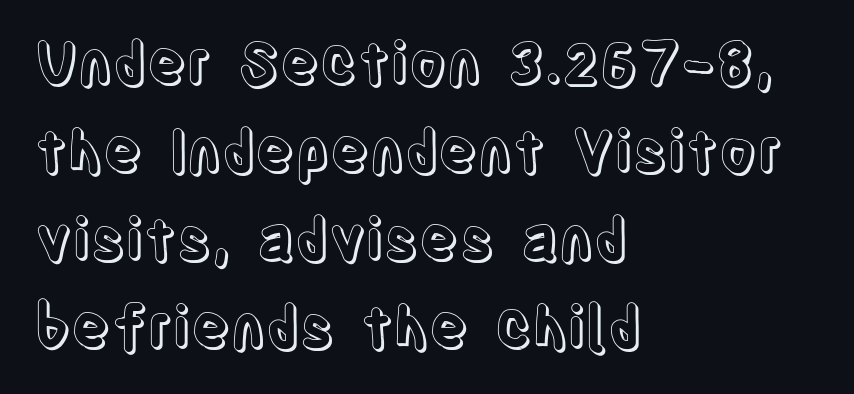
The gap between lines stays unmarked. Short note: letters normally spaced. The block of text has a typical density, with ordinary space between rows. You could not count columns in this text — the font is proportionally spaced. The axis of the letterforms is exactly vertical.
